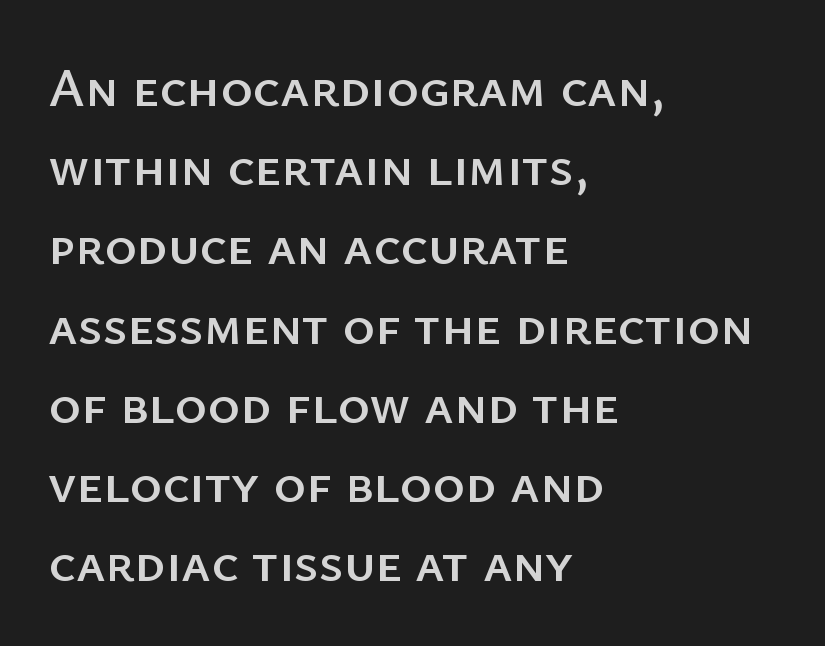
{"serif": "no", "italic": "no", "width": "normal", "stroke_contrast": "low", "x_height": "medium", "monospaced": "no", "underline": "no", "align": "left", "line_spacing": "normal", "line_spacing_ratio": 1.44, "letter_spacing": "normal", "letter_spacing_em": 0.0, "glyph_px": 55}
